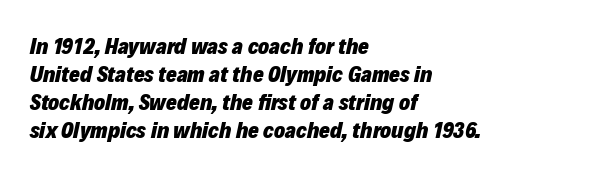
Q: Is the text bold? A: Yes.
Q: Is the text italic (slanted)? A: Yes, it leans right by about 12 degrees.
Q: Is the text underlined? A: No.
Q: How is the paragraph aligned? A: Left-aligned.
Q: Is the spacing between letters normal or unusually wide? A: Normal.
